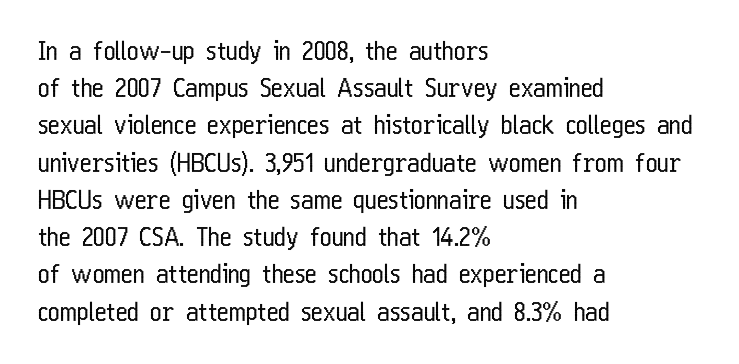
Q: Is the text bold? A: No.
Q: Is the text italic (slanted)? A: No, it is upright.
Q: Is the text underlined? A: No.
Q: How is the paragraph aligned? A: Left-aligned.
Q: Is the spacing between letters normal or unusually wide? A: Normal.
Q: Is the spacing between lines tight, normal or loose? A: Normal.
